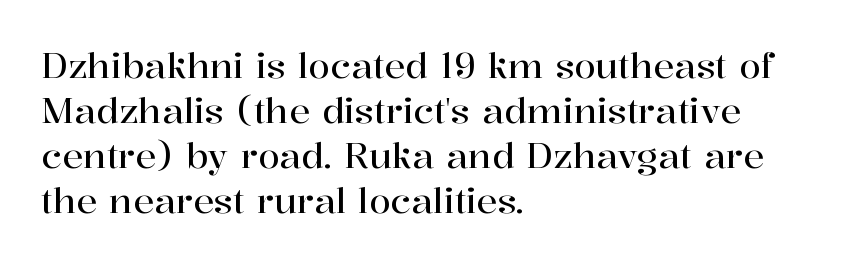
Each letter keeps its own natural width here, so spacing adapts to shape. Every stem runs plumb, perpendicular to the baseline. Rows of type keep a routine distance in the vertical direction. Old-style or modern, the face here clearly has serifs.
